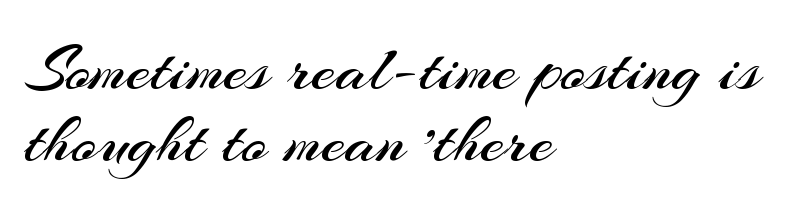
The image shows 69 px regular-weight sans-serif type; set left-aligned, tight line spacing (1.04x), normal letter spacing, not underlined; medium stroke contrast and a small x-height.
